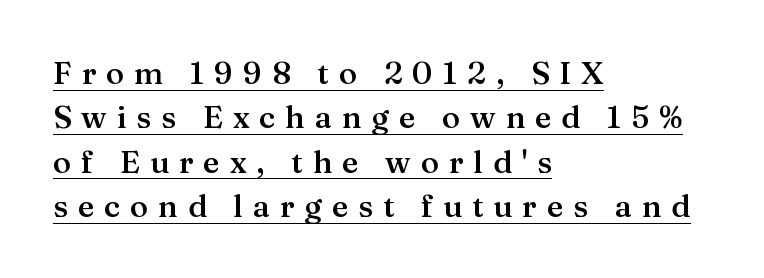
The image shows 31 px semibold serif type, upright; set left-aligned, normal line spacing (1.43x), unusually wide letter spacing (+0.32 em), underlined; medium stroke contrast and a medium x-height.
